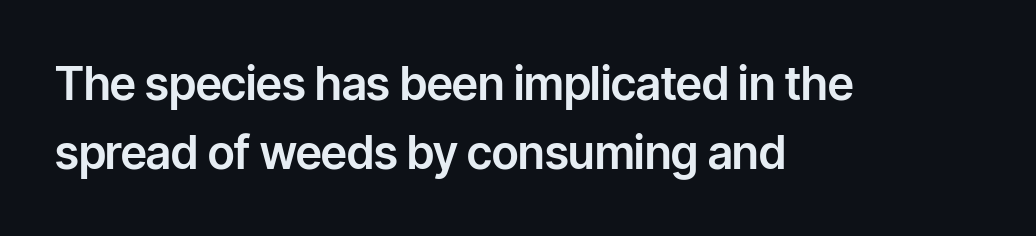
{"serif": "no", "italic": "no", "width": "normal", "stroke_contrast": "low", "x_height": "medium", "monospaced": "no", "underline": "no", "align": "left", "line_spacing": "normal", "line_spacing_ratio": 1.5, "letter_spacing": "normal", "letter_spacing_em": 0.0, "glyph_px": 46}
